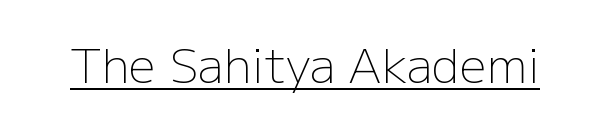
These glyphs show unthickened strokes, regular width or finer. This sample has the flowing, uneven cadence of proportional lettering. Observe the ordinary spacing: letters are neighbours, not strangers. The characters display no serif detailing; their extremities are plain. The lettering holds an erect, upright posture throughout.
